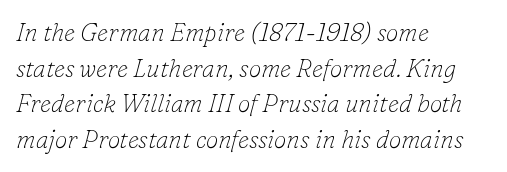
Q: Is the text bold? A: No.
Q: Is the text italic (slanted)? A: Yes, it leans right by about 16 degrees.
Q: Is the text underlined? A: No.
Q: How is the paragraph aligned? A: Left-aligned.
Q: Is the spacing between letters normal or unusually wide? A: Normal.
Q: Is the spacing between lines tight, normal or loose? A: Normal.
